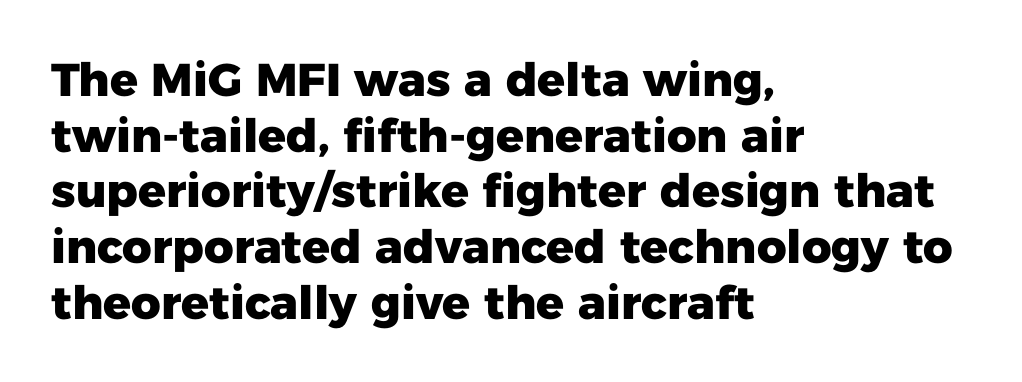
Q: Is the text bold? A: Yes.
Q: Is the text italic (slanted)? A: No, it is upright.
Q: Is the typeface a serif or a sans-serif typeface? A: Sans-serif.
Q: Is the text underlined? A: No.
Q: How is the paragraph aligned? A: Left-aligned.
Q: Is the spacing between letters normal or unusually wide? A: Normal.
Q: Width (condensed, normal, or wide)? A: Normal.
Q: Stroke contrast? A: Low.
Q: x-height? A: Medium.
Q: Monospaced? A: No.
